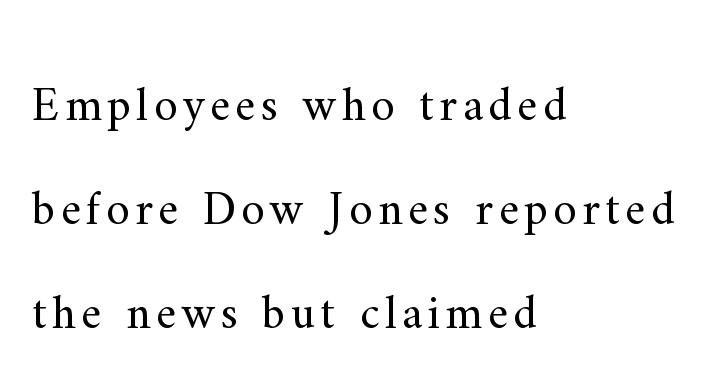
Q: Is the text bold? A: No.
Q: Is the text italic (slanted)? A: No, it is upright.
Q: Is the typeface a serif or a sans-serif typeface? A: Serif.
Q: Is the text underlined? A: No.
Q: How is the paragraph aligned? A: Left-aligned.
Q: Is the spacing between lines tight, normal or loose? A: Loose.
Q: Width (condensed, normal, or wide)? A: Normal.
Q: Stroke contrast? A: Medium.
Q: x-height? A: Small.
Q: Monospaced? A: No.
